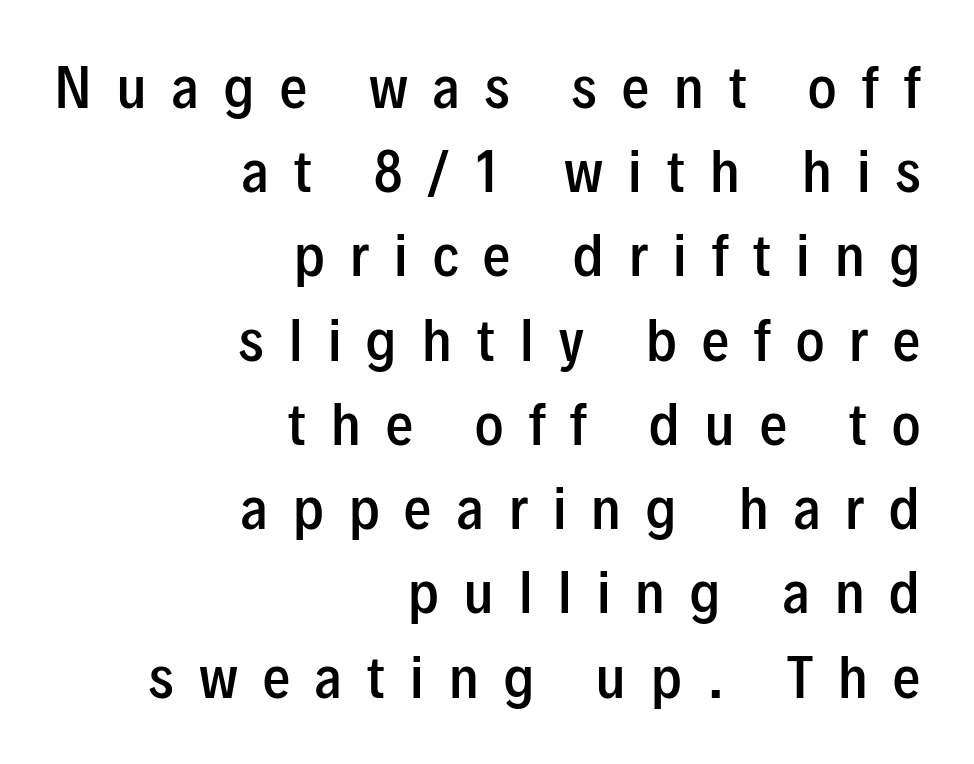
Q: Is the text bold? A: Semi-bold.
Q: Is the text italic (slanted)? A: No, it is upright.
Q: Is the typeface a serif or a sans-serif typeface? A: Sans-serif.
Q: Is the text underlined? A: No.
Q: How is the paragraph aligned? A: Right-aligned.
Q: Is the spacing between letters normal or unusually wide? A: Unusually wide.
Q: Is the spacing between lines tight, normal or loose? A: Normal.
Q: Width (condensed, normal, or wide)? A: Condensed.
Q: Stroke contrast? A: Low.
Q: x-height? A: Medium.
Q: Monospaced? A: No.
